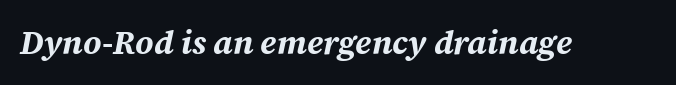
{"italic": "yes", "lean": "right", "slant_degrees": 12, "bold": "yes", "weight": "bold", "width": "normal", "stroke_contrast": "medium", "x_height": "medium", "monospaced": "no", "underline": "no", "letter_spacing": "normal", "letter_spacing_em": 0.0, "glyph_px": 33}
